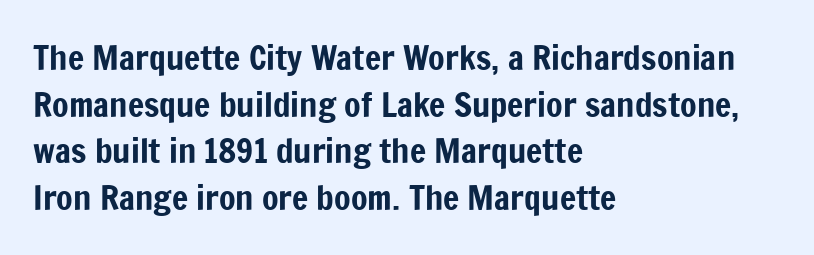
{"serif": "no", "italic": "no", "width": "condensed", "stroke_contrast": "low", "x_height": "medium", "monospaced": "no", "underline": "no", "align": "left", "line_spacing": "normal", "line_spacing_ratio": 1.37, "letter_spacing": "normal", "letter_spacing_em": 0.0, "glyph_px": 34}
